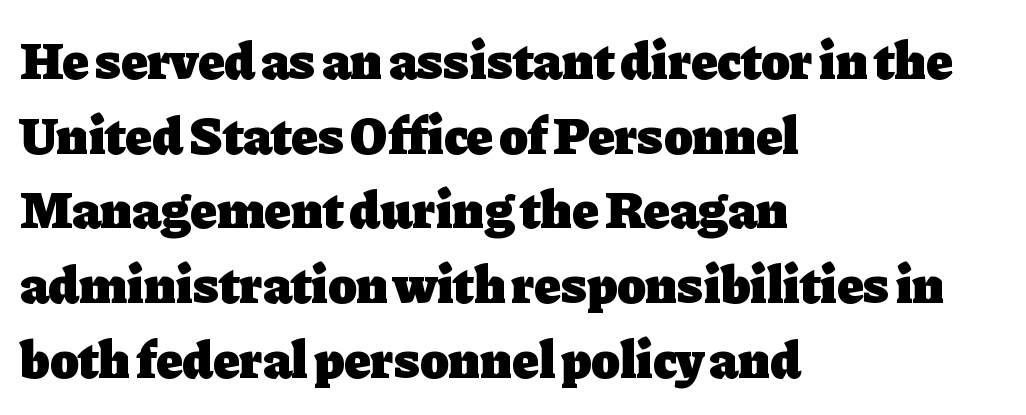
{"serif": "yes", "italic": "no", "bold": "yes", "weight": "heavy", "width": "normal", "stroke_contrast": "low", "x_height": "medium", "monospaced": "no", "underline": "no", "align": "left", "line_spacing": "normal", "line_spacing_ratio": 1.41, "letter_spacing": "normal", "letter_spacing_em": 0.0, "glyph_px": 53}
